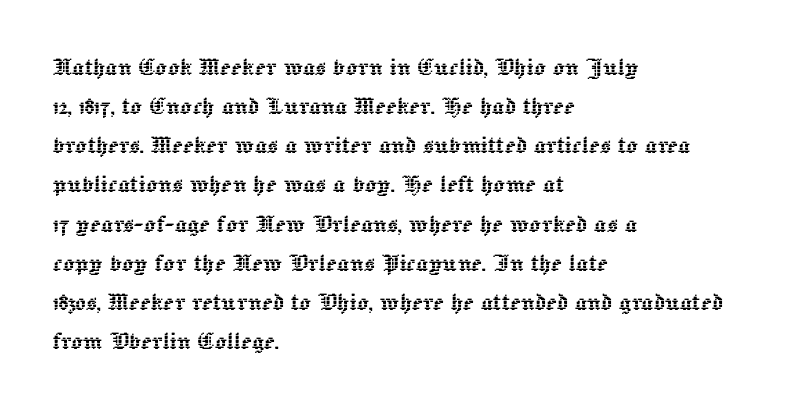
Q: Is the text italic (slanted)? A: No, it is upright.
Q: Is the text underlined? A: No.
Q: How is the paragraph aligned? A: Left-aligned.
Q: Is the spacing between letters normal or unusually wide? A: Normal.
Q: Is the spacing between lines tight, normal or loose? A: Normal.
Q: Width (condensed, normal, or wide)? A: Normal.
Q: x-height? A: Medium.
Q: Monospaced? A: No.
